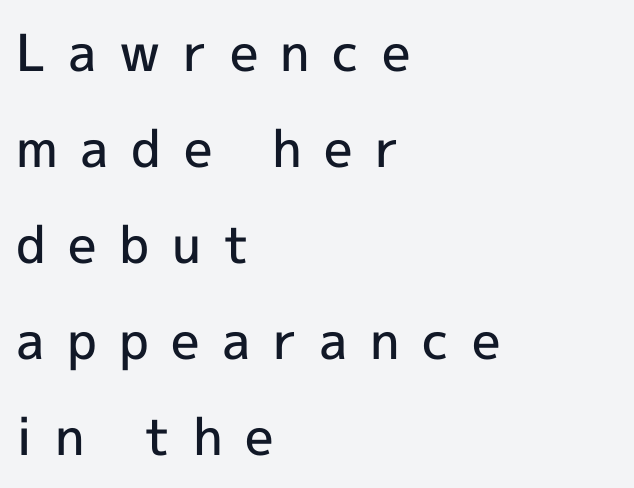
The image shows 51 px semibold sans-serif type, upright; set left-aligned, line spacing 1.88x, unusually wide letter spacing (+0.44 em), not underlined; a medium x-height.
